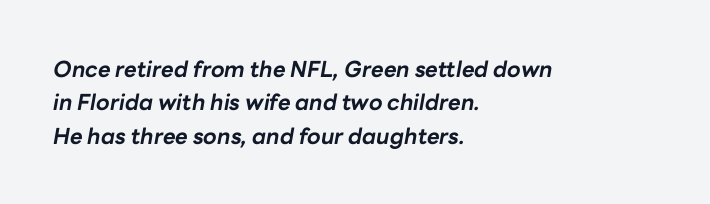
No word sits above an underline. How are the letters spaced? Ordinarily, with no added tracking. Does the lettering tilt? It does — this is italic. Every row of glyphs begins at an identical x-position on the left.
